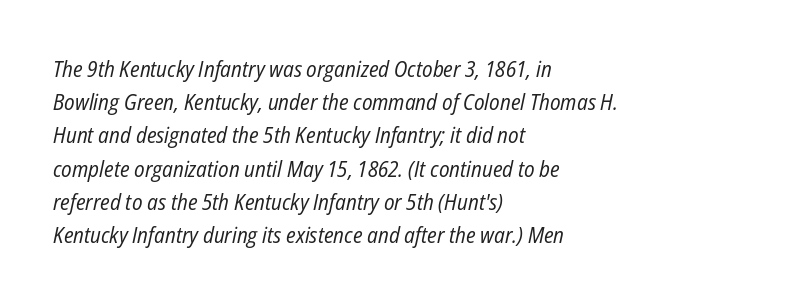
The image shows 22 px text type, italic (leaning right); set left-aligned, normal line spacing (1.51x), normal letter spacing, not underlined.
